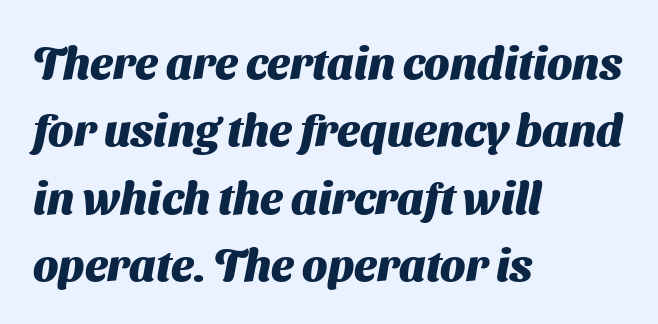
The passage shown is typed in a proportional face where columns would drift. The typesetting leans heavy: a genuine bold. The horizontal fit of the characters is conventional and even. Check under the words: just untouched page. This rendering employs a face without finishing strokes, i.e., a sans-serif. The ragged edge is on the right, which tells us the setting is flush left.
